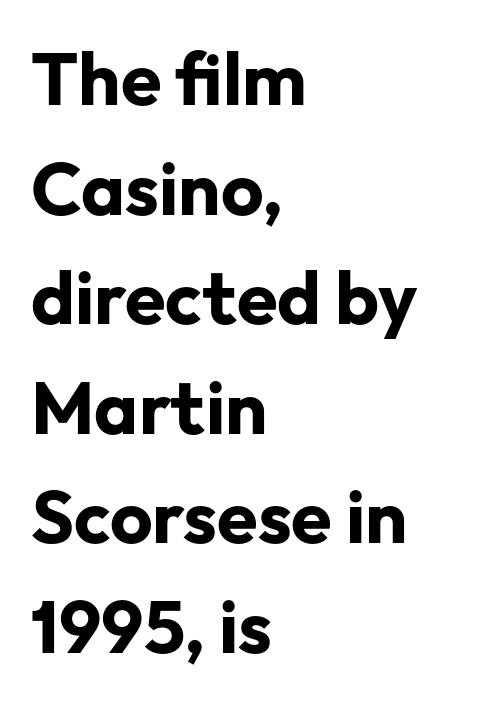
Q: Is the text bold? A: Yes.
Q: Is the text italic (slanted)? A: No, it is upright.
Q: Is the typeface a serif or a sans-serif typeface? A: Sans-serif.
Q: Is the text underlined? A: No.
Q: How is the paragraph aligned? A: Left-aligned.
Q: Is the spacing between letters normal or unusually wide? A: Normal.
Q: Is the spacing between lines tight, normal or loose? A: Normal.
Q: Width (condensed, normal, or wide)? A: Normal.
Q: Stroke contrast? A: Low.
Q: x-height? A: Medium.
Q: Monospaced? A: No.
